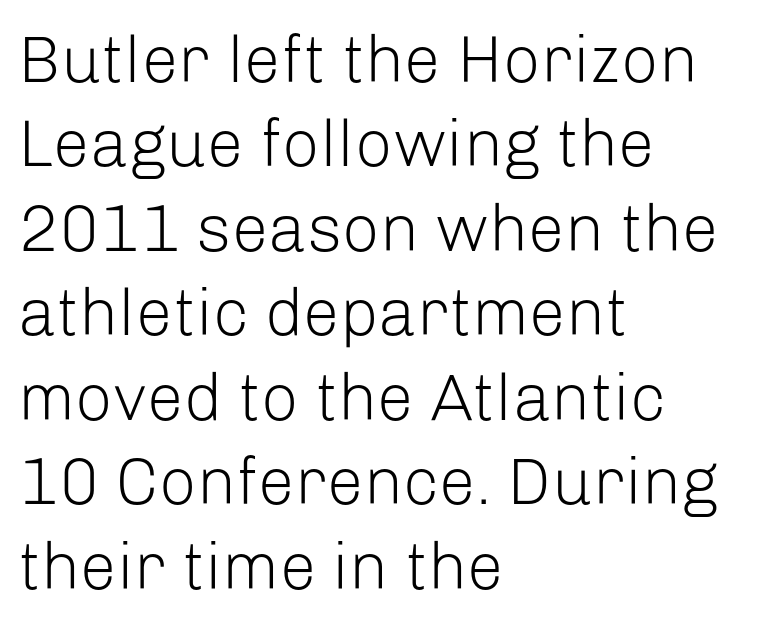
The passage shown is not bold in any degree. Does the copy run flush right? No — it runs flush left. Descender tails drop into unmarked territory. The passage shown has conventional tracking throughout.
